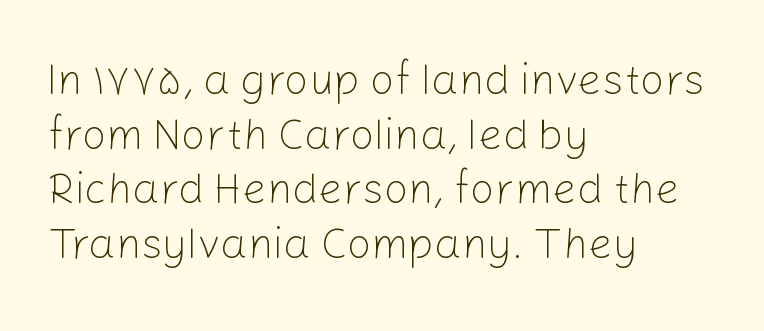
A classic flush-left, rag-right setting is used for this passage. Underline: absent. Stem width sits at or under what a default text font uses. Each letter keeps its own natural width here, so spacing adapts to shape. Serifs: no, the terminals of the letterforms are clean. One glance says typical: line gaps are just what's usual.
